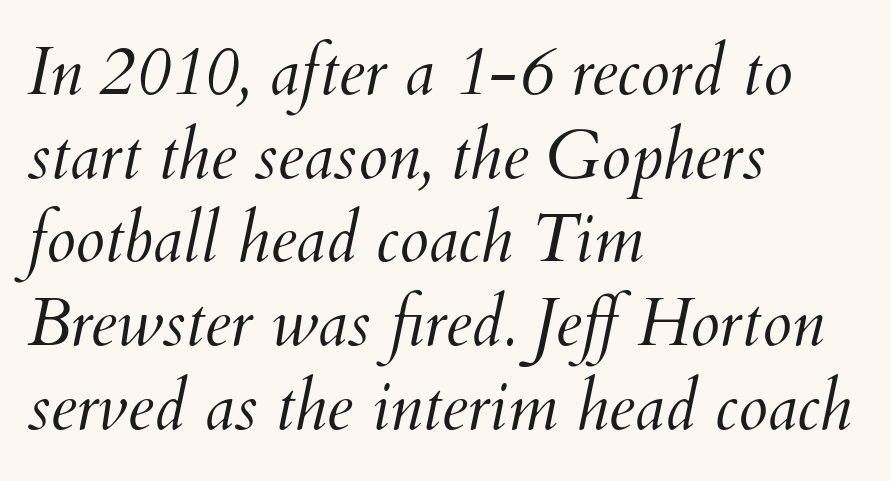
{"italic": "yes", "lean": "right", "slant_degrees": 12, "bold": "no", "weight": "light", "width": "normal", "stroke_contrast": "medium", "x_height": "small", "monospaced": "no", "underline": "no", "align": "left", "line_spacing": "normal", "line_spacing_ratio": 1.25, "letter_spacing": "normal", "letter_spacing_em": 0.0, "glyph_px": 67}
